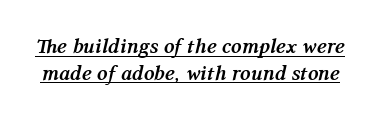
Compared with typical paragraphs, the rows here are spaced about the same. Pretty heavy lettering here — definitely bold. A baseline rule has been typeset under these characters. Slanted lettering throughout. The letterforms sit shoulder to shoulder at normal distance.
